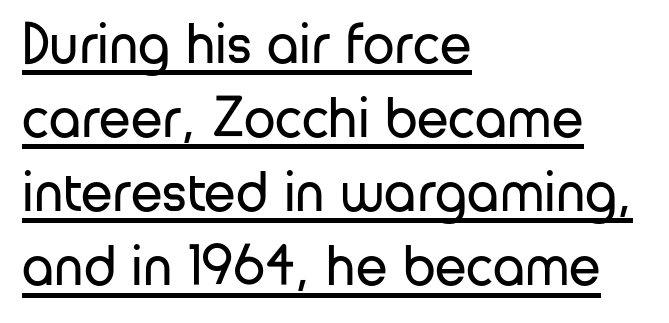
Here the glyphs are tracked normally, forming tight word shapes. The typeface has the unassuming heft of standard copy or less. Leftover space on each line is placed entirely after the last word. Leading matches the norm, producing a regular column.
